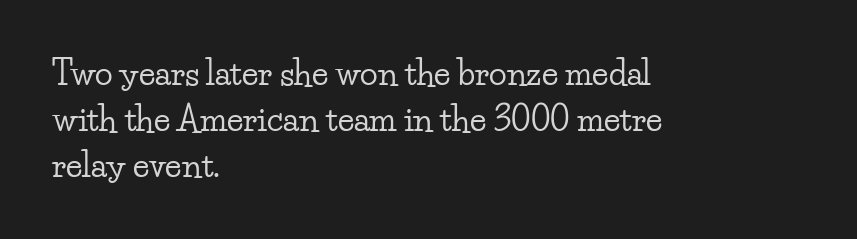
The image shows 33 px wide serif type, upright; set left-aligned, normal line spacing (1.4x), normal letter spacing, not underlined; low stroke contrast and a small x-height.
